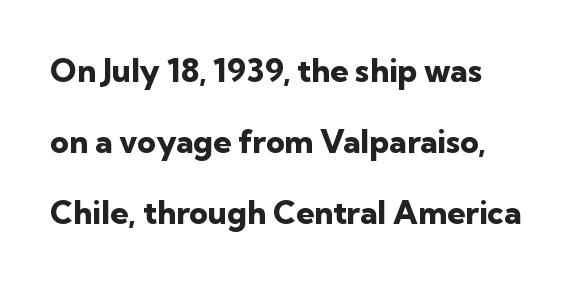
Compared with an ordinary text face, these strokes are far heavier — a full bold. If you drew a line through each stem, it would be perfectly vertical. Horizontal bands of white between lines are thick stripes. Check under the words: just untouched page. The tracking reads as untouched default to a designer's eye.
